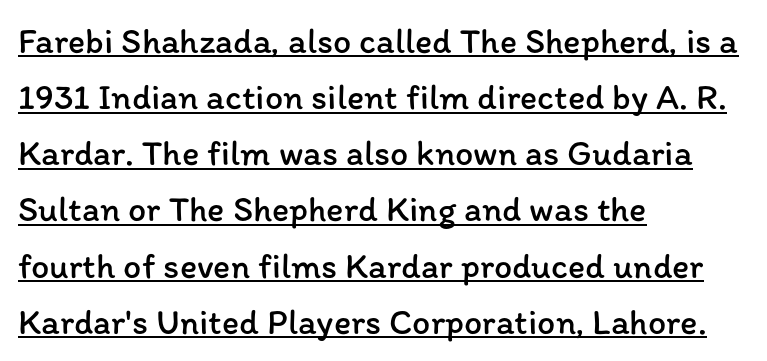
Q: Is the text bold? A: No.
Q: Is the text italic (slanted)? A: No, it is upright.
Q: Is the text underlined? A: Yes.
Q: How is the paragraph aligned? A: Left-aligned.
Q: Is the spacing between letters normal or unusually wide? A: Normal.
Q: Is the spacing between lines tight, normal or loose? A: Normal.
Q: Width (condensed, normal, or wide)? A: Normal.
Q: Stroke contrast? A: Low.
Q: x-height? A: Medium.
Q: Monospaced? A: No.
